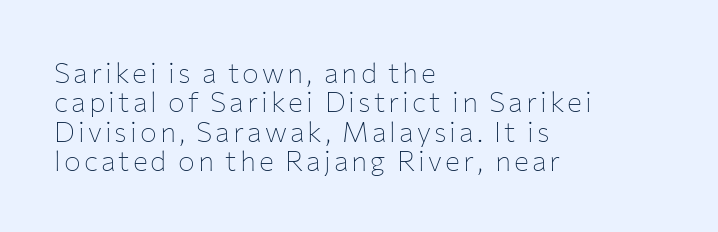
Bare-footed words on every line. The block of text is dense from top to bottom, with scant space between rows. These lines are composed in type without serifs. This sample has the flowing, uneven cadence of proportional lettering. Alignment: flush left.
